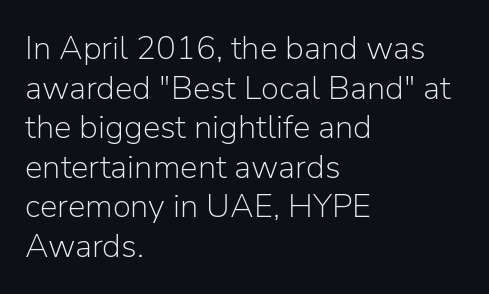
The image shows 33 px light sans-serif type, upright; set left-aligned, line spacing 1.2x, normal letter spacing, not underlined; low stroke contrast and a medium x-height.
